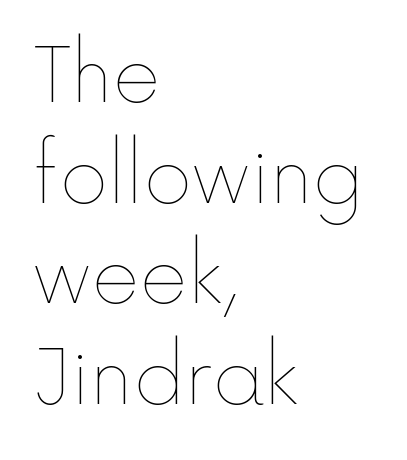
{"italic": "no", "bold": "no", "weight": "thin", "width": "normal", "x_height": "medium", "monospaced": "no", "underline": "no", "align": "left", "line_spacing": "normal", "line_spacing_ratio": 1.36, "letter_spacing": "normal", "letter_spacing_em": 0.0, "glyph_px": 74}
